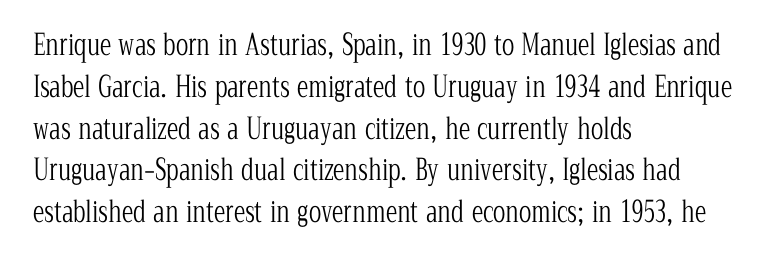
Letters rest on an invisible, unmarked baseline. Weight: in the light-to-regular range. The specimen reads as upright at a glance. This is serif lettering, the kind often seen in printed books.
